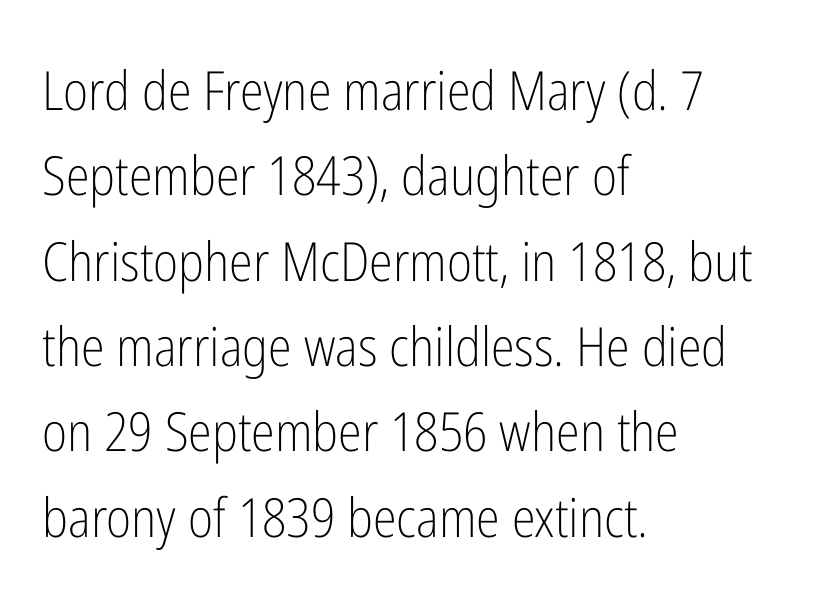
Q: Is the text bold? A: No.
Q: Is the text italic (slanted)? A: No, it is upright.
Q: Is the typeface a serif or a sans-serif typeface? A: Sans-serif.
Q: Is the text underlined? A: No.
Q: How is the paragraph aligned? A: Left-aligned.
Q: Is the spacing between letters normal or unusually wide? A: Normal.
Q: Is the spacing between lines tight, normal or loose? A: Normal.
Q: Width (condensed, normal, or wide)? A: Condensed.
Q: Stroke contrast? A: Low.
Q: x-height? A: Medium.
Q: Monospaced? A: No.
